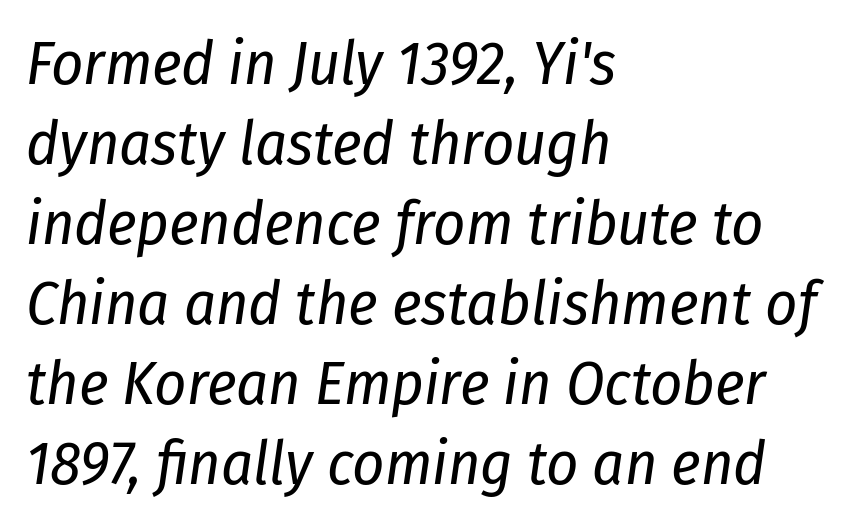
The image shows 62 px regular-weight, condensed type, italic (leaning right); set left-aligned, normal line spacing (1.29x), normal letter spacing, not underlined; low stroke contrast and a medium x-height.
